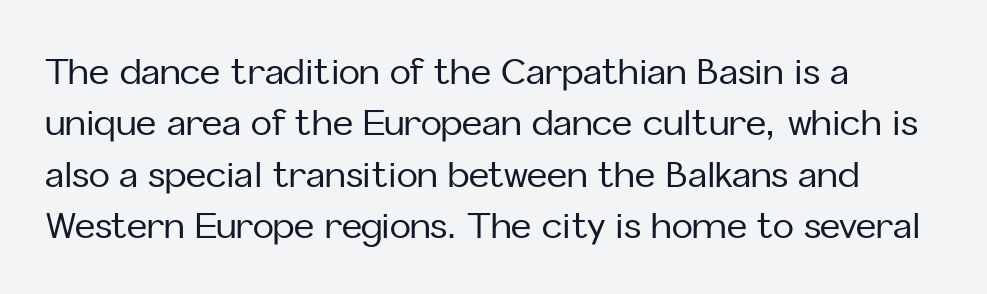
{"serif": "no", "italic": "no", "width": "normal", "stroke_contrast": "low", "x_height": "medium", "monospaced": "no", "underline": "no", "align": "left", "line_spacing": "normal", "line_spacing_ratio": 1.47, "letter_spacing": "normal", "letter_spacing_em": 0.0, "glyph_px": 35}
